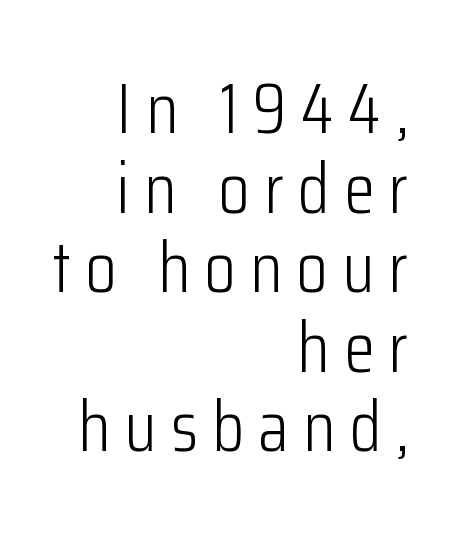
The image shows 71 px light, condensed sans-serif type, upright; set right-aligned, tight line spacing (1.12x), unusually wide letter spacing (+0.2 em), not underlined; low stroke contrast and a medium x-height.
